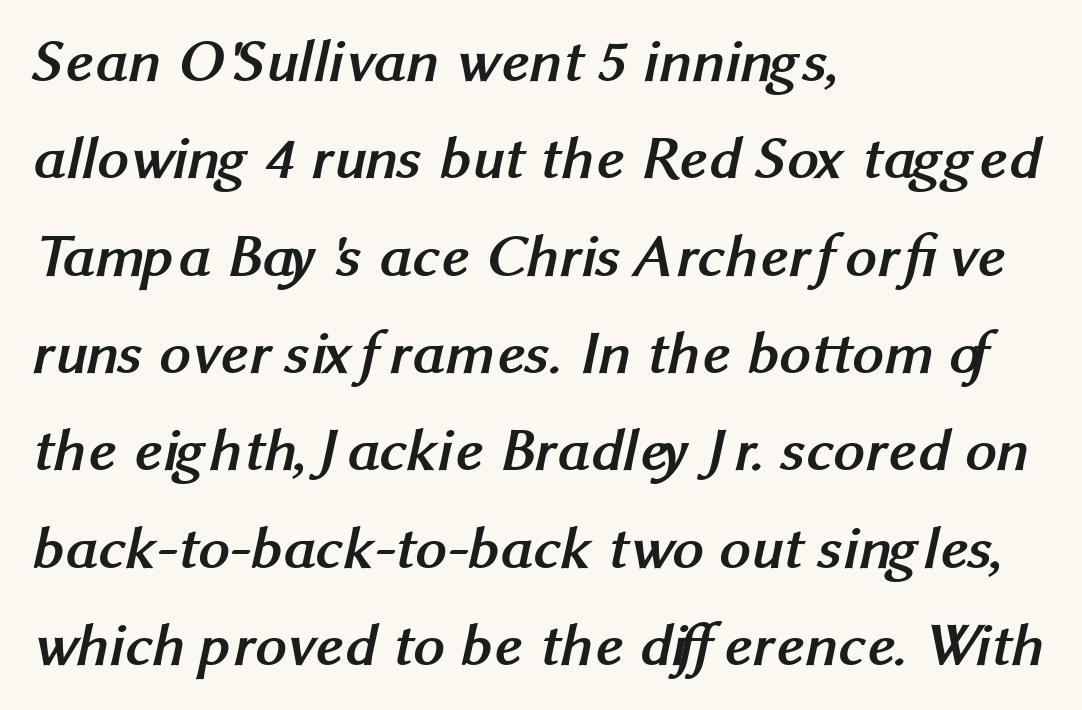
The image shows 62 px semibold sans-serif type; set left-aligned, normal line spacing (1.57x), normal letter spacing, not underlined; medium stroke contrast and a medium x-height.
